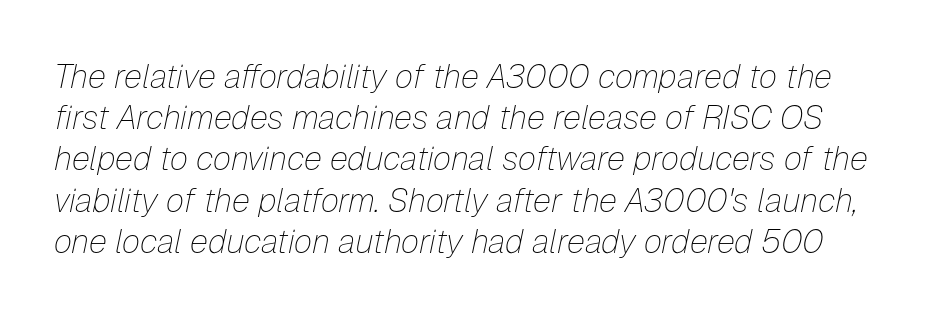
Characters are canted at an angle relative to the baseline's perpendicular. Heaviness? Minimal to ordinary, like unemphasized prose. The tracking reads as untouched default to a designer's eye. Interline gaps are of average width in this sample.
